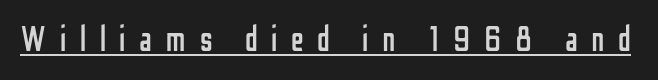
{"serif": "no", "italic": "no", "bold": "no", "weight": "regular", "width": "condensed", "stroke_contrast": "low", "x_height": "medium", "monospaced": "no", "underline": "yes", "letter_spacing": "wide", "letter_spacing_em": 0.39, "glyph_px": 35}
